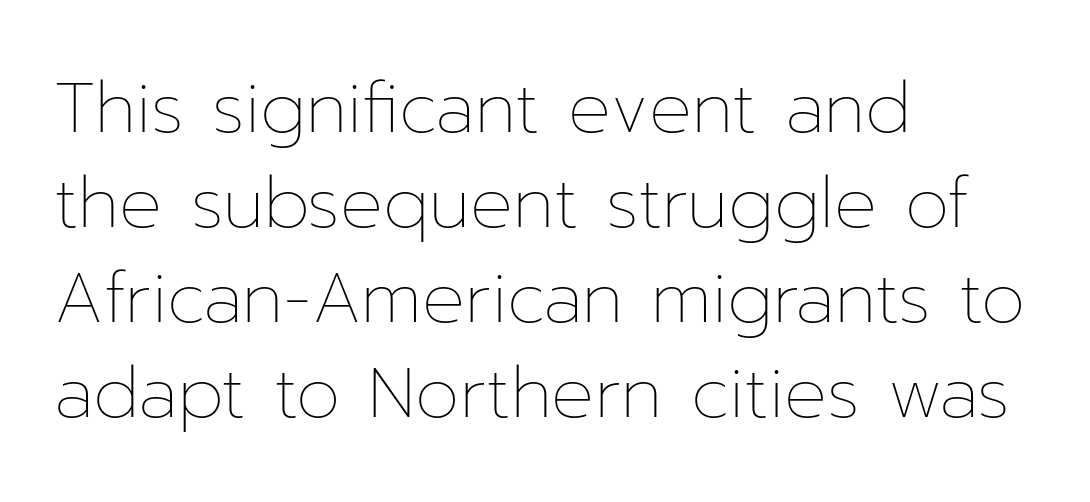
Q: Is the text bold? A: No.
Q: Is the text italic (slanted)? A: No, it is upright.
Q: Is the text underlined? A: No.
Q: How is the paragraph aligned? A: Left-aligned.
Q: Is the spacing between letters normal or unusually wide? A: Normal.
Q: Is the spacing between lines tight, normal or loose? A: Normal.
Q: Width (condensed, normal, or wide)? A: Normal.
Q: Stroke contrast? A: Low.
Q: x-height? A: Medium.
Q: Monospaced? A: No.
